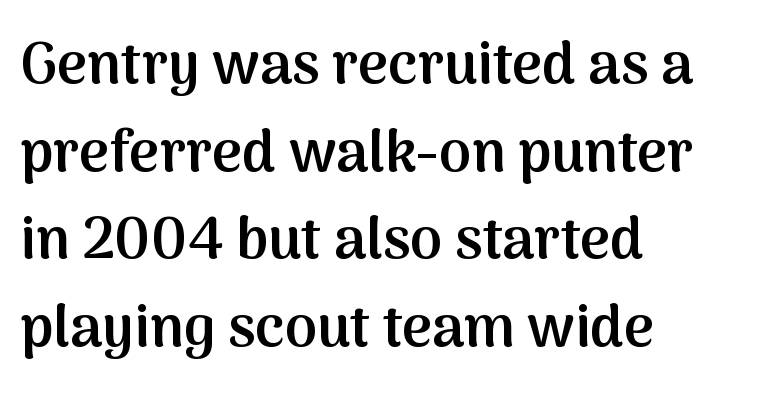
Moderately thickened strokes mark this as semibold type. Do the characters align in a grid? No, the font is proportional. Tracking here is standard; glyphs follow each other at the usual distance. Only glyphs here, with clear space below each row. Are there feet on the stems? There aren't — it's a sans.
